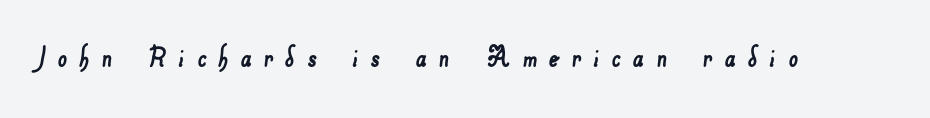
{"serif": "no", "width": "normal", "stroke_contrast": "low", "x_height": "small", "monospaced": "no", "underline": "no", "letter_spacing": "wide", "letter_spacing_em": 0.36, "glyph_px": 33}
